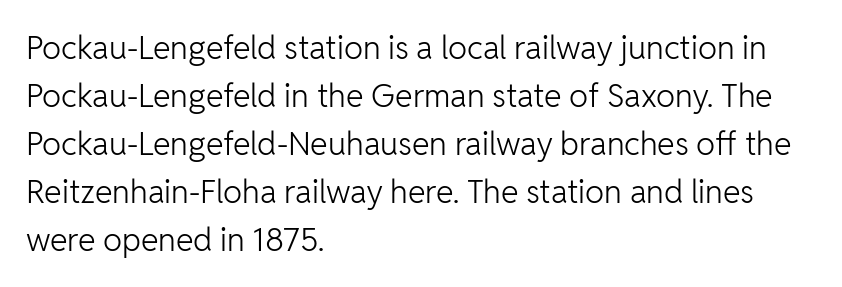
Q: Is the text bold? A: No.
Q: Is the text italic (slanted)? A: No, it is upright.
Q: Is the typeface a serif or a sans-serif typeface? A: Sans-serif.
Q: Is the text underlined? A: No.
Q: How is the paragraph aligned? A: Left-aligned.
Q: Is the spacing between letters normal or unusually wide? A: Normal.
Q: Is the spacing between lines tight, normal or loose? A: Normal.
Q: Width (condensed, normal, or wide)? A: Normal.
Q: Stroke contrast? A: Low.
Q: x-height? A: Medium.
Q: Monospaced? A: No.
